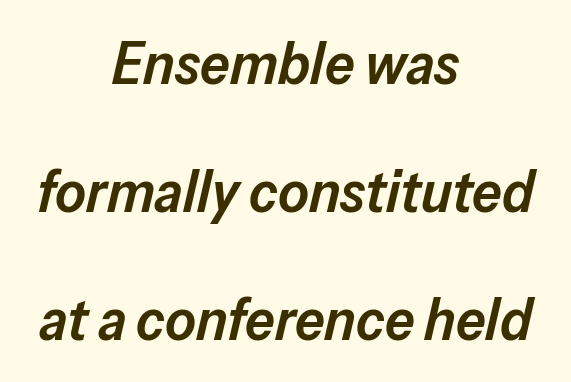
{"italic": "yes", "lean": "right", "slant_degrees": 13, "bold": "semi", "weight": "semibold", "width": "normal", "stroke_contrast": "low", "x_height": "medium", "monospaced": "no", "underline": "no", "align": "center", "line_spacing": "loose", "line_spacing_ratio": 2.17, "letter_spacing": "normal", "letter_spacing_em": 0.0, "glyph_px": 59}
